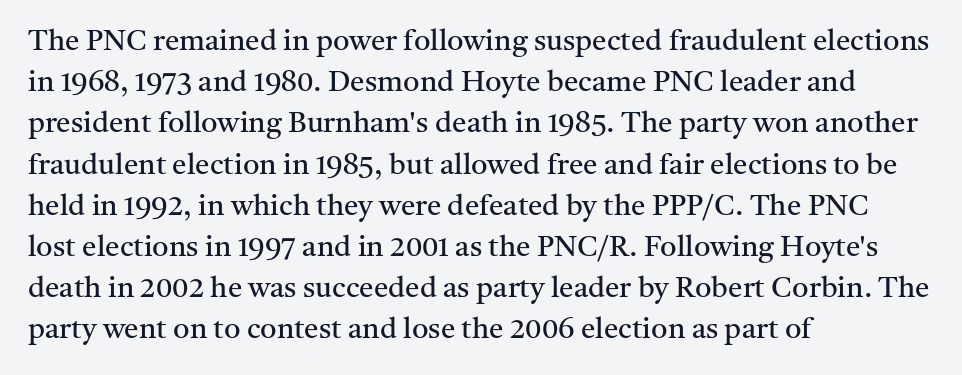
{"serif": "yes", "italic": "no", "bold": "no", "weight": "regular", "width": "normal", "stroke_contrast": "medium", "x_height": "medium", "monospaced": "no", "underline": "no", "align": "left", "line_spacing": "normal", "line_spacing_ratio": 1.42, "letter_spacing": "normal", "letter_spacing_em": 0.0, "glyph_px": 29}
